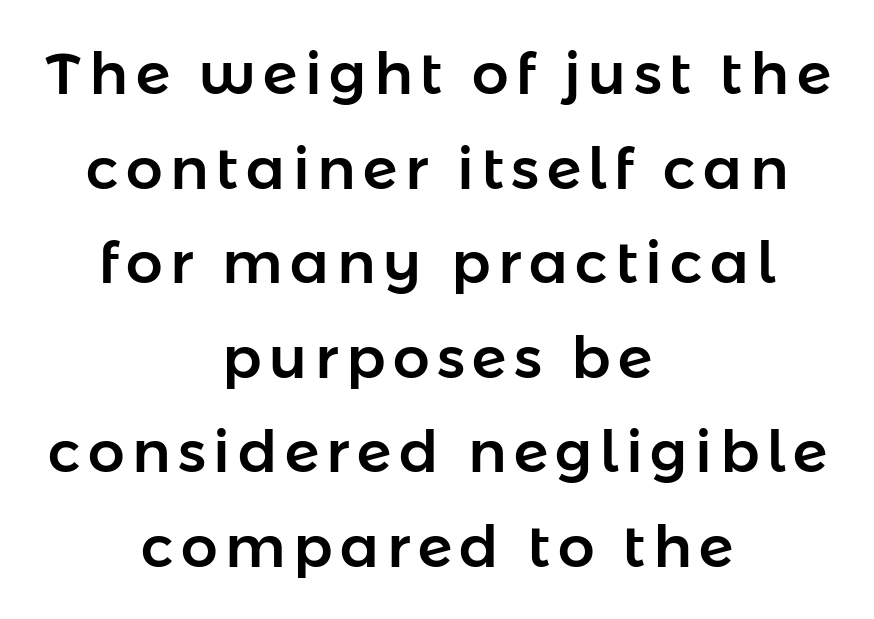
{"serif": "no", "italic": "no", "width": "normal", "stroke_contrast": "low", "x_height": "medium", "monospaced": "no", "underline": "no", "align": "center", "line_spacing": "normal", "line_spacing_ratio": 1.63, "glyph_px": 58}
